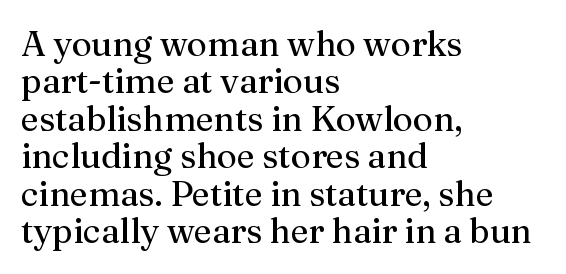
The image shows 35 px regular-weight serif type, upright; set left-aligned, tight line spacing (1.07x), normal letter spacing, not underlined; medium stroke contrast and a medium x-height.
